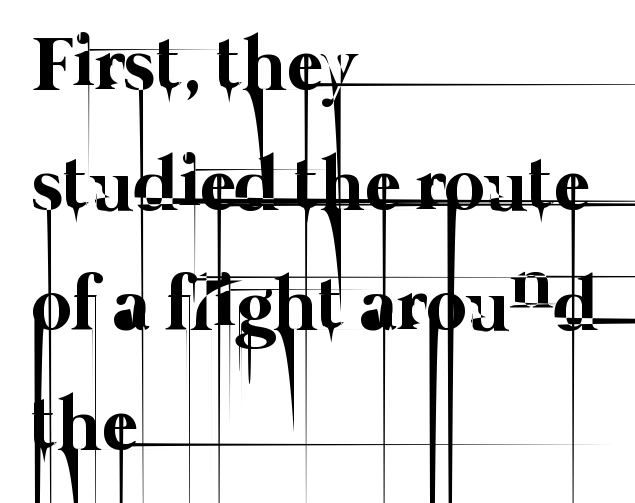
What stands out about the letter spacing? Nothing — it is the standard amount. No chunkiness to these letters — they're not bold. Reading down the column, the eye jumps a familiar distance to each next line. Varying glyph widths throughout — classic text-font behaviour.
